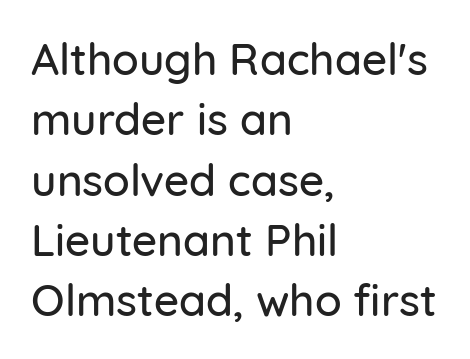
The image shows 44 px sans-serif type, upright; set left-aligned, normal line spacing (1.37x), normal letter spacing, not underlined; low stroke contrast and a medium x-height.
